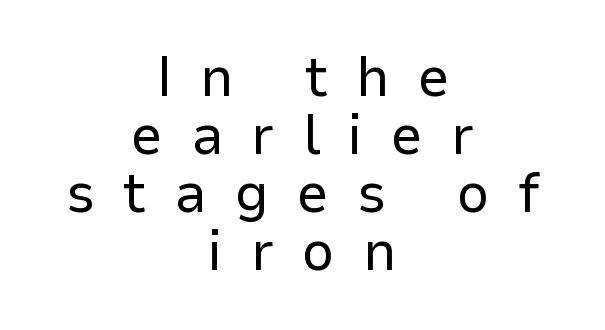
Q: Is the text bold? A: No.
Q: Is the text italic (slanted)? A: No, it is upright.
Q: Is the typeface a serif or a sans-serif typeface? A: Sans-serif.
Q: Is the text underlined? A: No.
Q: How is the paragraph aligned? A: Centered.
Q: Is the spacing between letters normal or unusually wide? A: Unusually wide.
Q: Is the spacing between lines tight, normal or loose? A: Tight.
Q: Width (condensed, normal, or wide)? A: Normal.
Q: Stroke contrast? A: Low.
Q: x-height? A: Medium.
Q: Monospaced? A: No.
